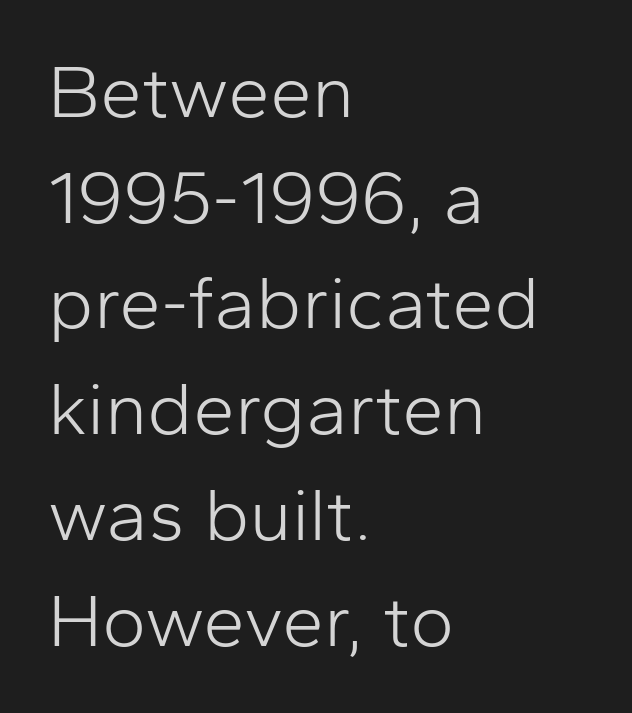
{"serif": "no", "italic": "no", "bold": "no", "weight": "light", "width": "normal", "stroke_contrast": "low", "x_height": "medium", "monospaced": "no", "underline": "no", "align": "left", "line_spacing": "normal", "line_spacing_ratio": 1.41, "letter_spacing": "normal", "letter_spacing_em": 0.0, "glyph_px": 75}
